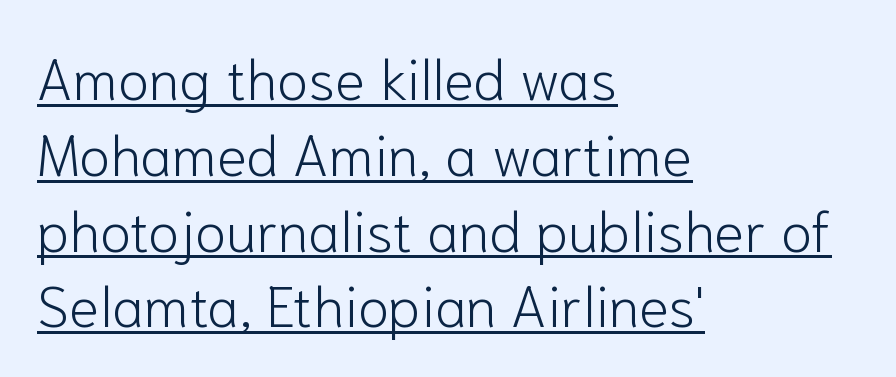
The image shows 57 px light sans-serif type, upright; set left-aligned, normal line spacing (1.33x), normal letter spacing, underlined; low stroke contrast and a medium x-height.
